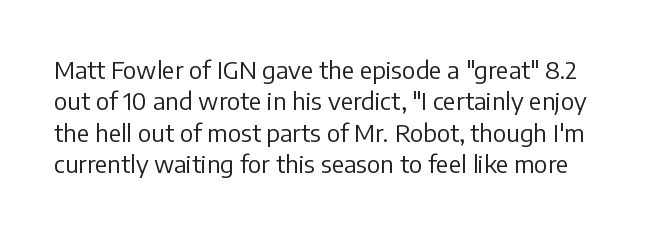
The image shows 24 px text type, upright; set normal line spacing (1.31x), normal letter spacing, not underlined.
